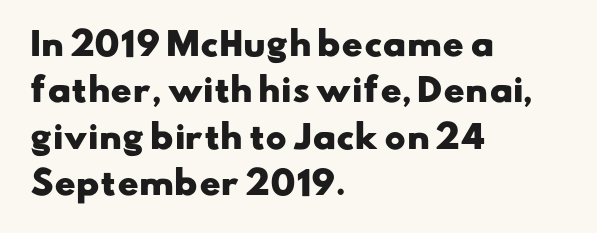
The image shows 32 px heavy, wide sans-serif type; set left-aligned, normal line spacing (1.45x), normal letter spacing, not underlined; low stroke contrast and a small x-height.
